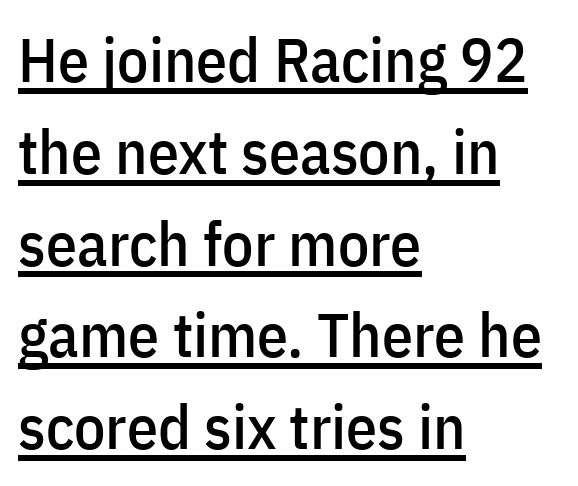
{"serif": "no", "italic": "no", "width": "condensed", "stroke_contrast": "low", "x_height": "medium", "monospaced": "no", "underline": "yes", "align": "left", "line_spacing": "normal", "line_spacing_ratio": 1.48, "letter_spacing": "normal", "letter_spacing_em": 0.0, "glyph_px": 62}
